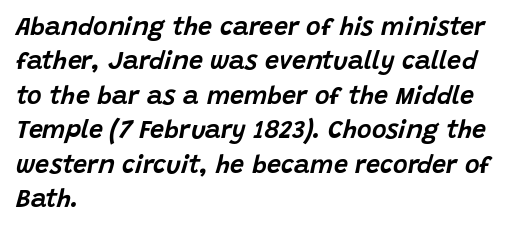
Q: Is the text italic (slanted)? A: Yes, it leans right by about 15 degrees.
Q: Is the text underlined? A: No.
Q: How is the paragraph aligned? A: Left-aligned.
Q: Is the spacing between letters normal or unusually wide? A: Normal.
Q: Is the spacing between lines tight, normal or loose? A: Normal.
